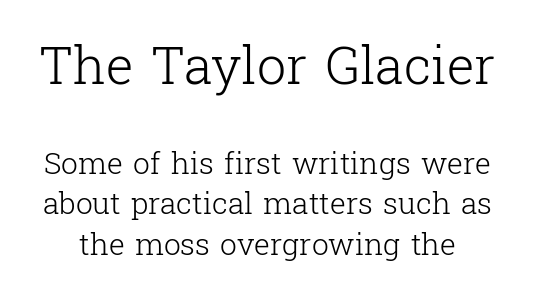
The image shows 52 px light serif type, upright; set normal line spacing (1.34x), normal letter spacing, not underlined; the first (top) block is 1.73x larger; low stroke contrast and a medium x-height.
